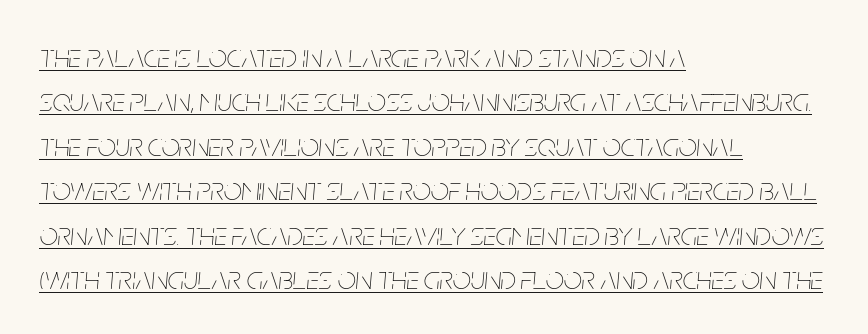
The image shows 32 px thin, condensed type, italic (leaning right); set left-aligned, normal line spacing (1.39x), normal letter spacing, underlined; low stroke contrast and a large x-height.
